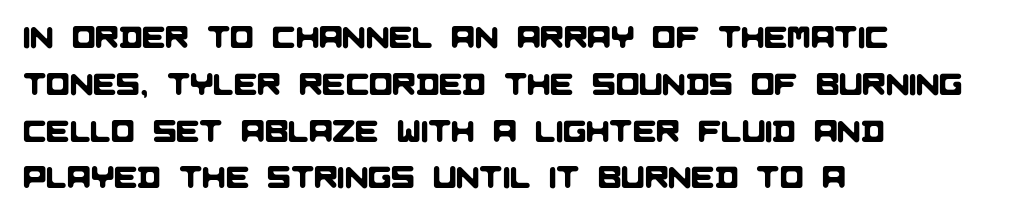
{"serif": "no", "width": "normal", "stroke_contrast": "low", "x_height": "large", "monospaced": "no", "underline": "no", "align": "left", "line_spacing": "normal", "line_spacing_ratio": 1.51, "letter_spacing": "normal", "letter_spacing_em": 0.0, "glyph_px": 31}
